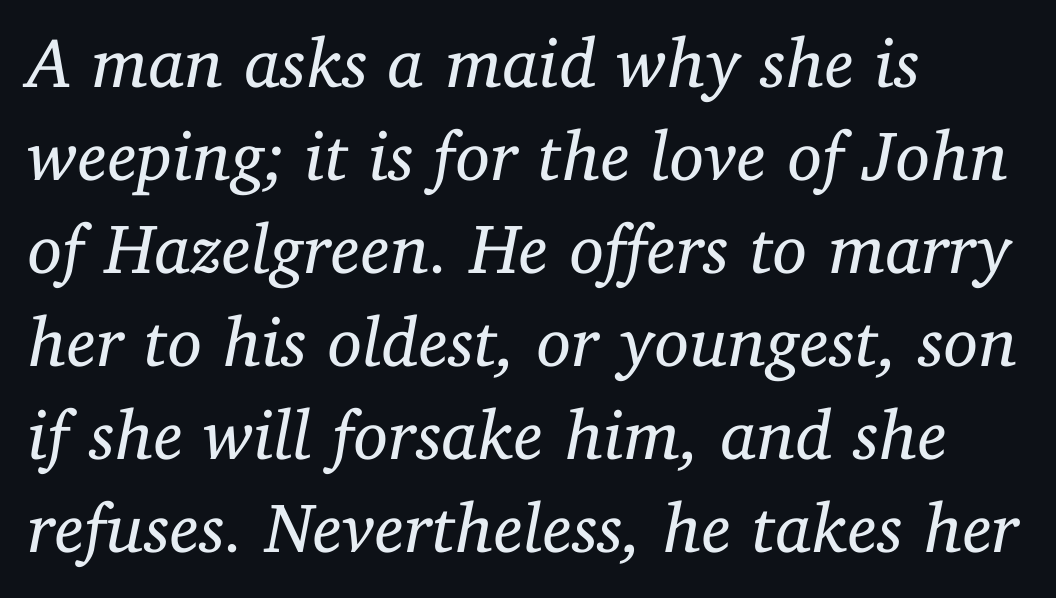
Q: Is the text bold? A: No.
Q: Is the text italic (slanted)? A: Yes, it leans right by about 11 degrees.
Q: Is the typeface a serif or a sans-serif typeface? A: Serif.
Q: Is the text underlined? A: No.
Q: How is the paragraph aligned? A: Left-aligned.
Q: Is the spacing between letters normal or unusually wide? A: Normal.
Q: Is the spacing between lines tight, normal or loose? A: Normal.
Q: Width (condensed, normal, or wide)? A: Normal.
Q: Stroke contrast? A: Low.
Q: x-height? A: Medium.
Q: Monospaced? A: No.
